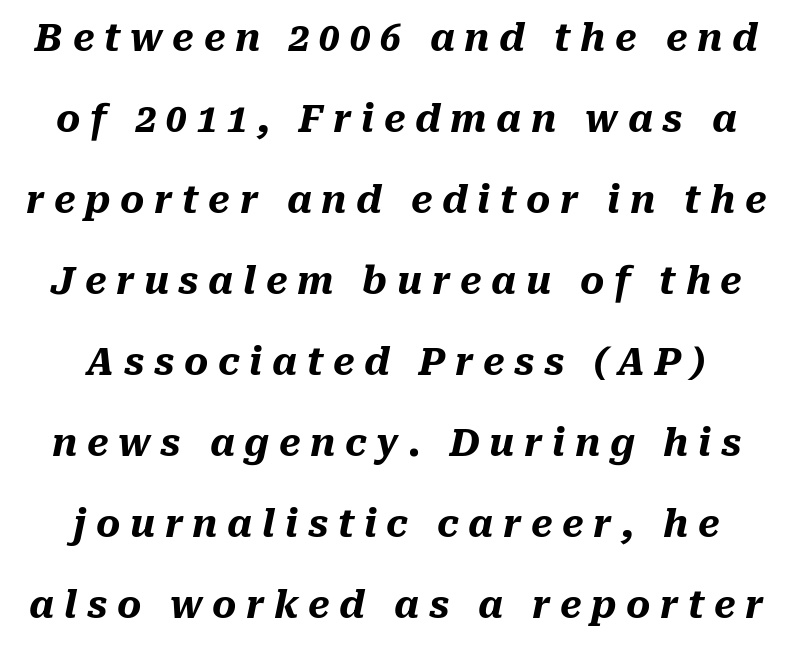
Q: Is the text bold? A: Yes.
Q: Is the text italic (slanted)? A: Yes, it leans right by about 10 degrees.
Q: Is the text underlined? A: No.
Q: How is the paragraph aligned? A: Centered.
Q: Is the spacing between letters normal or unusually wide? A: Unusually wide.
Q: Is the spacing between lines tight, normal or loose? A: Loose.
Q: Width (condensed, normal, or wide)? A: Normal.
Q: Stroke contrast? A: Medium.
Q: x-height? A: Medium.
Q: Monospaced? A: No.
